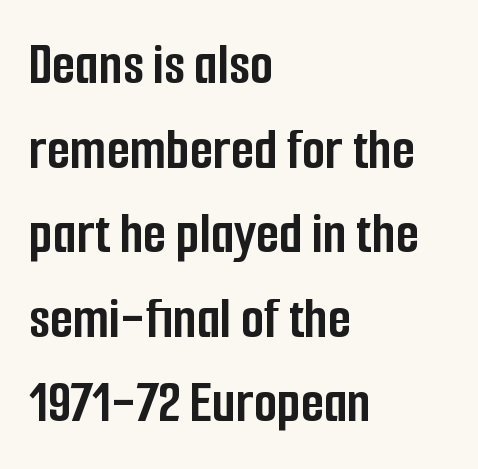
{"serif": "no", "italic": "no", "bold": "yes", "weight": "semibold", "width": "condensed", "stroke_contrast": "low", "x_height": "medium", "monospaced": "no", "underline": "no", "align": "left", "line_spacing": "normal", "line_spacing_ratio": 1.41, "letter_spacing": "normal", "letter_spacing_em": 0.0, "glyph_px": 60}
